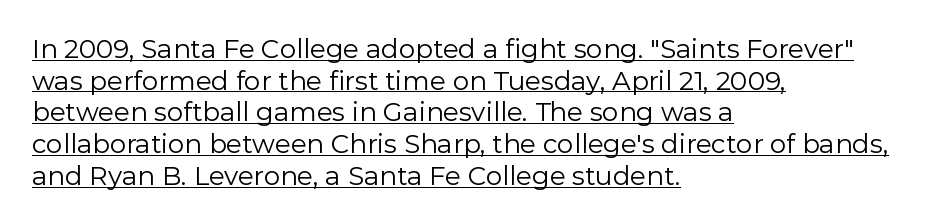
The image shows 26 px text type, upright; set left-aligned, line spacing 1.22x, normal letter spacing, underlined.
